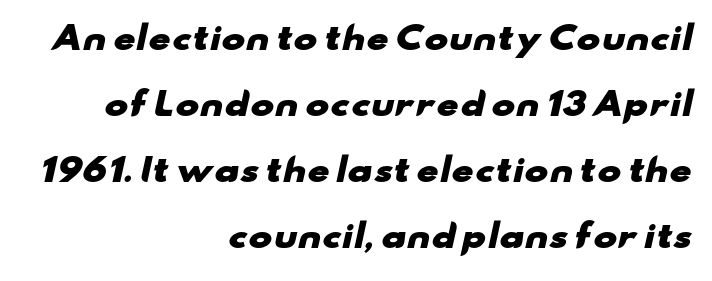
Q: Is the text bold? A: Yes.
Q: Is the typeface a serif or a sans-serif typeface? A: Sans-serif.
Q: Is the text underlined? A: No.
Q: How is the paragraph aligned? A: Right-aligned.
Q: Is the spacing between letters normal or unusually wide? A: Normal.
Q: Is the spacing between lines tight, normal or loose? A: Loose.
Q: Width (condensed, normal, or wide)? A: Wide.
Q: Stroke contrast? A: Low.
Q: x-height? A: Small.
Q: Monospaced? A: No.
